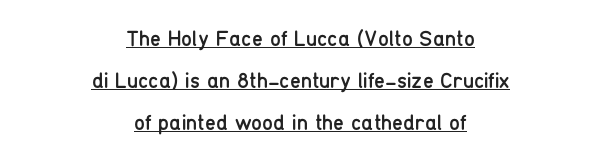
The image shows 22 px text type, upright; set centered, loose line spacing (1.91x), normal letter spacing, underlined.
